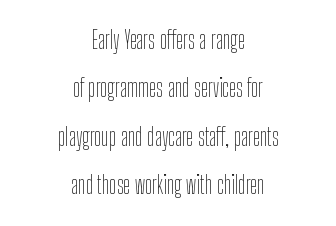
The image shows 24 px text type, upright; set centered, loose line spacing (2.02x), normal letter spacing, not underlined.
